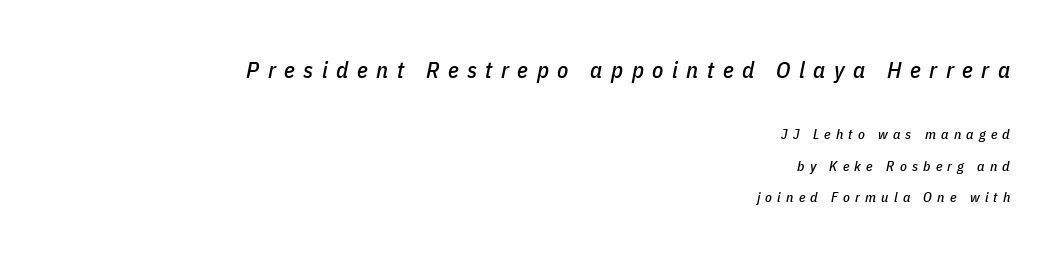
The image shows 23 px text type, italic (leaning right); set right-aligned, loose line spacing (2.25x), unusually wide letter spacing (+0.37 em), not underlined; the first (top) block is 1.64x larger.
